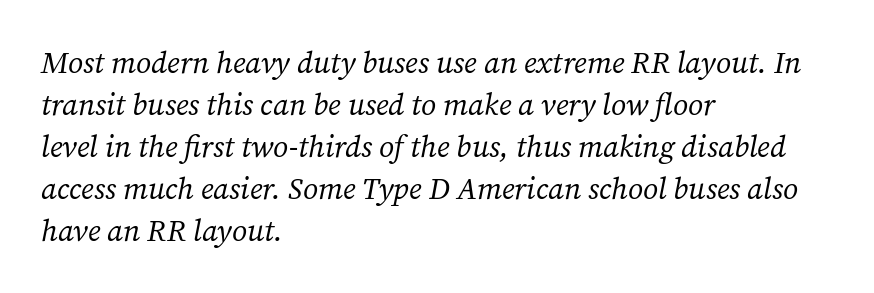
The image shows 30 px regular-weight serif type, italic (leaning right); set left-aligned, normal line spacing (1.4x), normal letter spacing, not underlined; medium stroke contrast and a medium x-height.
